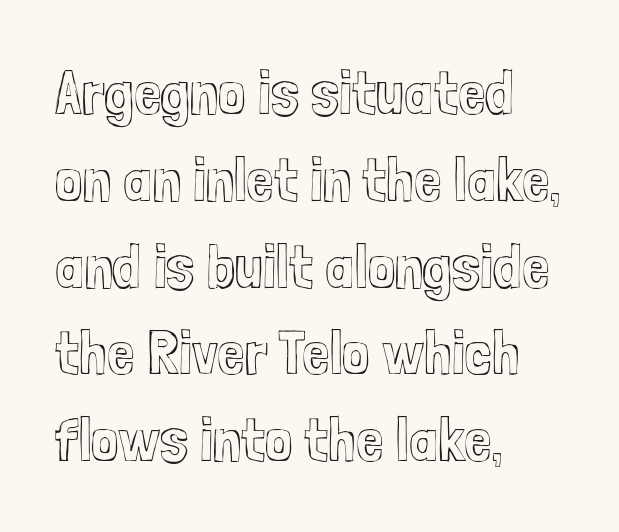
{"italic": "no", "width": "condensed", "x_height": "medium", "monospaced": "no", "underline": "no", "align": "left", "line_spacing": "normal", "line_spacing_ratio": 1.4, "letter_spacing": "normal", "letter_spacing_em": 0.0, "glyph_px": 62}
